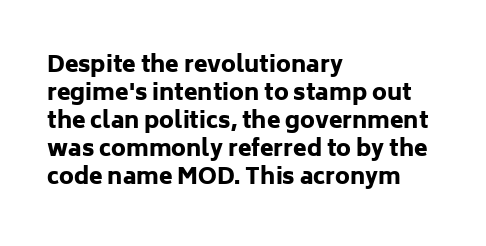
{"italic": "no", "bold": "yes", "underline": "no", "align": "left", "line_spacing": "normal", "line_spacing_ratio": 1.27, "letter_spacing": "normal", "letter_spacing_em": 0.0, "glyph_px": 22}
